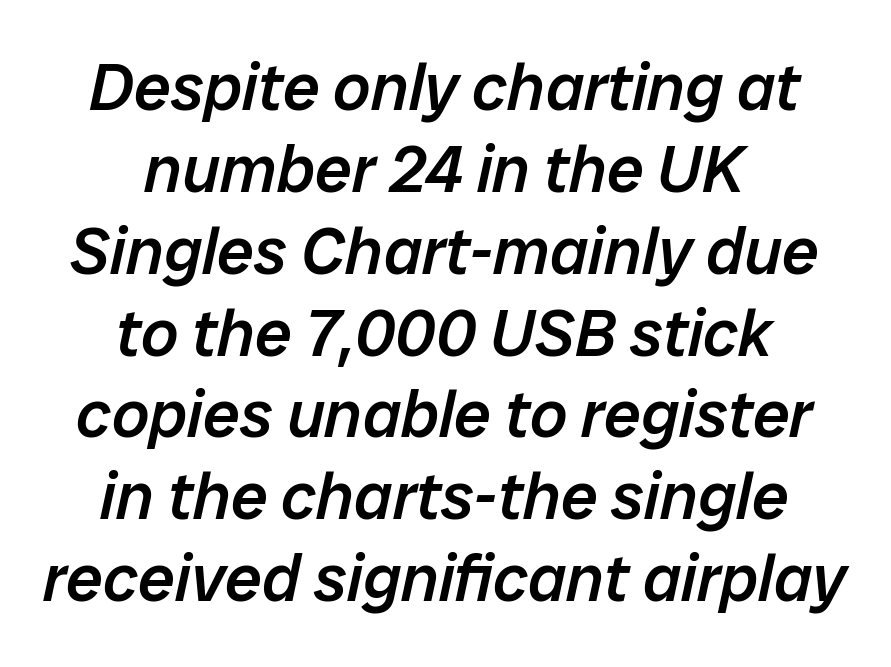
Letter spacing: default. Does the lettering tilt? It does — this is italic. Glance below the letters and you will spot only blank space. Horizontal alignment here is central, giving a formal, balanced look. The face used here is proportionally spaced, like ordinary book or web type.
